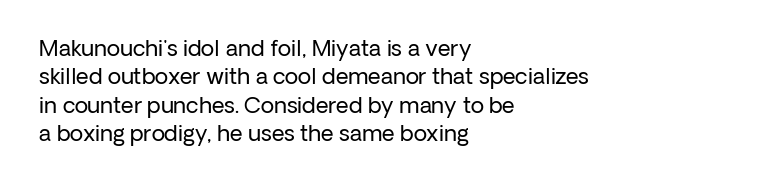
The image shows 22 px text type, upright; set left-aligned, normal line spacing (1.29x), normal letter spacing, not underlined.
